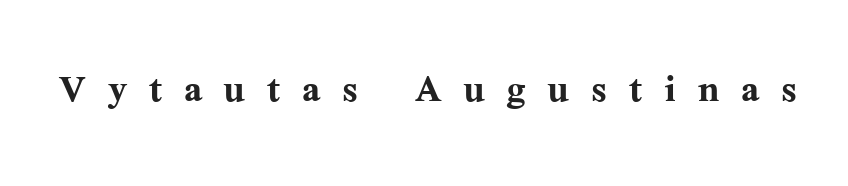
The glyphs in this specimen are seriffed. A typesetter would call this proportional, since set widths differ per character. This sample uses expanded letter spacing, leaving extra air between glyphs. Just letters on the line, the space beneath them empty. These words are printed bold, with thick strokes throughout.
